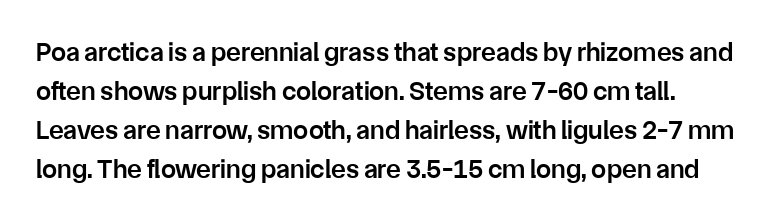
Vertical spacing — default. Tall strokes in this sample are plumb rather than angled. No extra tracking has been applied to these lines. Underline: absent. Compared with an ordinary text face, these strokes are moderately heavier — a semibold.
